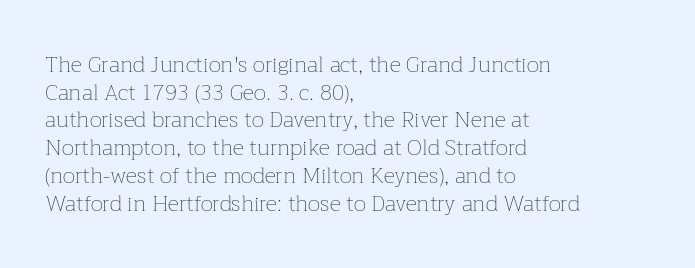
The typeface has the unassuming heft of standard copy or less. Vertical strokes here are truly vertical. A clean baseline with only descenders dipping below it. Default kerning and tracking; the words read as compact shapes.
